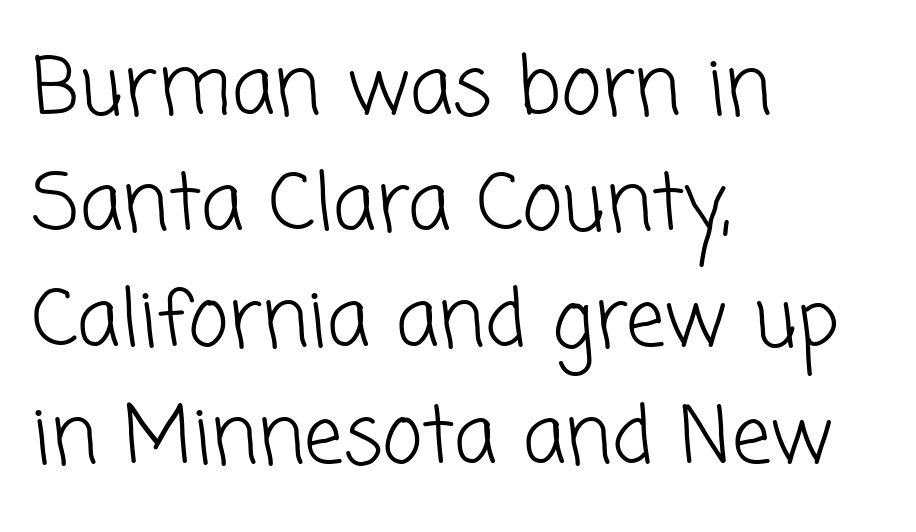
The image shows 78 px light sans-serif type; set left-aligned, normal line spacing (1.49x), normal letter spacing, not underlined; low stroke contrast and a medium x-height.
